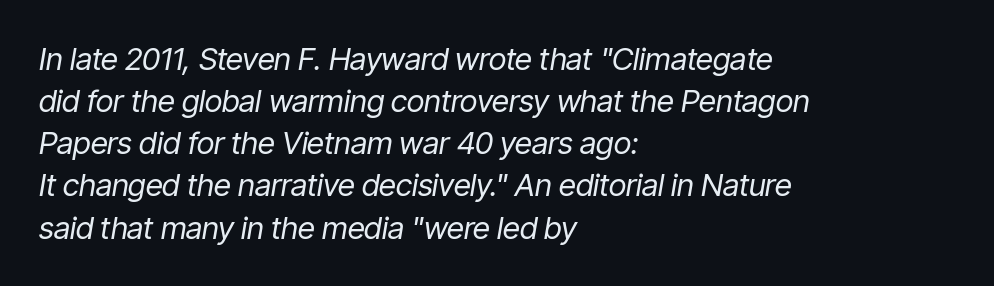
Weight class: somewhere from thin through regular. Reading down the block, your eye returns to a fixed left position each line. Observe the lean: these are italic letterforms. Spacing between characters is what you'd get straight out of the box. Bare-footed words on every line. The letters advance in unequal steps, a hallmark of proportional type.
